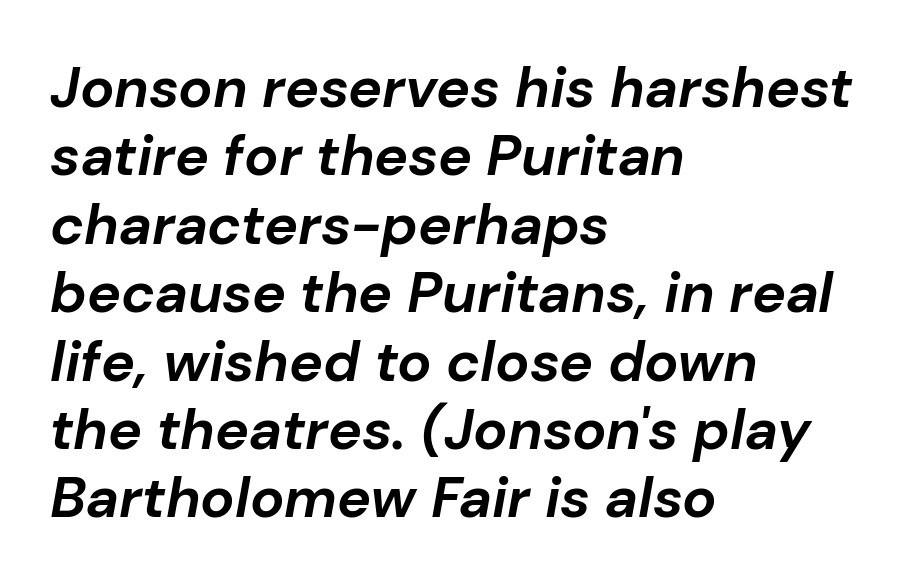
Do the characters align in a grid? No, the font is proportional. A classic flush-left, rag-right setting is used for this passage. These lines were composed using italics. What stands out about the letter spacing? Nothing — it is the standard amount.
